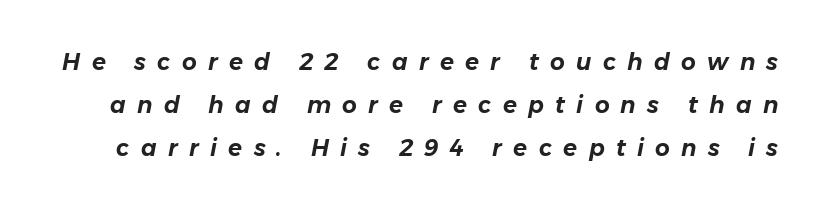
The image shows 23 px text type, italic (leaning right); set line spacing 1.87x, unusually wide letter spacing (+0.49 em), not underlined.
